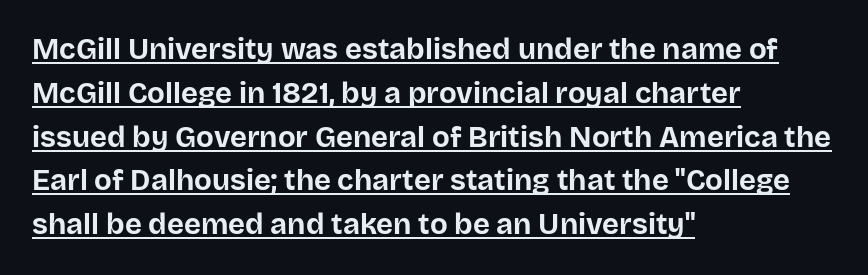
{"serif": "no", "italic": "no", "bold": "yes", "weight": "bold", "width": "normal", "stroke_contrast": "low", "x_height": "large", "monospaced": "no", "underline": "yes", "align": "left", "line_spacing": "normal", "line_spacing_ratio": 1.51, "letter_spacing": "normal", "letter_spacing_em": 0.0, "glyph_px": 29}
